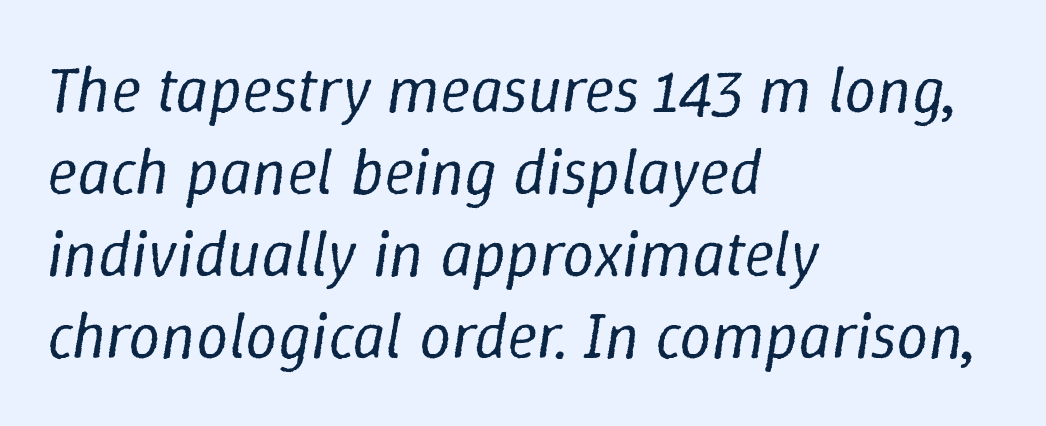
{"italic": "yes", "lean": "right", "slant_degrees": 9, "bold": "no", "weight": "regular", "width": "normal", "stroke_contrast": "low", "x_height": "medium", "monospaced": "no", "underline": "no", "align": "left", "line_spacing": "normal", "line_spacing_ratio": 1.28, "letter_spacing": "normal", "letter_spacing_em": 0.0, "glyph_px": 64}
